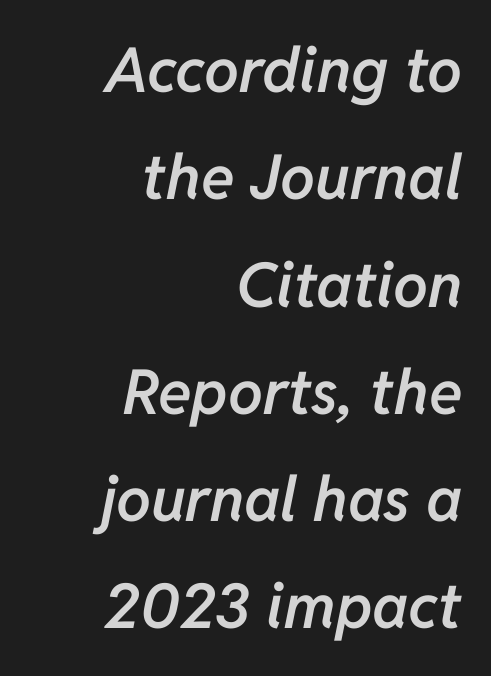
The image shows 62 px semibold type, italic (leaning right); set right-aligned, line spacing 1.73x, normal letter spacing, not underlined; low stroke contrast and a medium x-height.
